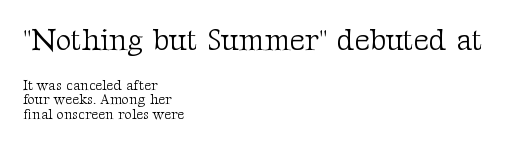
Compared with typical paragraphs, the rows here are closer together. Character widths vary here, with narrow letters taking less room than wide ones. Italic? Not at all — the glyphs are vertical. Does extra space separate the letters? No, they use regular spacing. In terms of letterform style, serifs are clearly present. Short and long lines alike share a common starting point at left.
